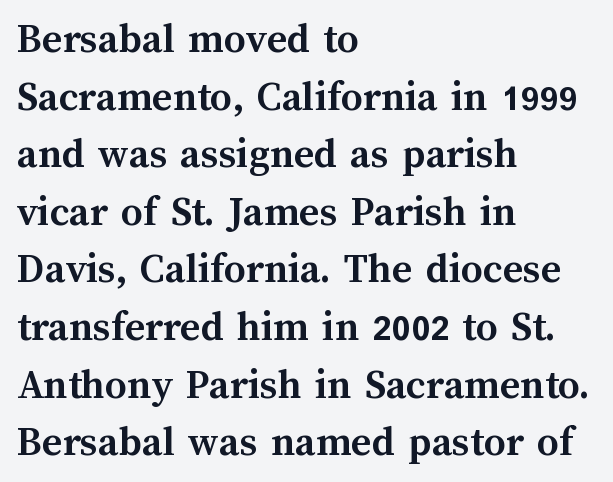
The image shows 43 px semibold type, upright; set left-aligned, normal line spacing (1.34x), normal letter spacing, not underlined; medium stroke contrast and a medium x-height.
